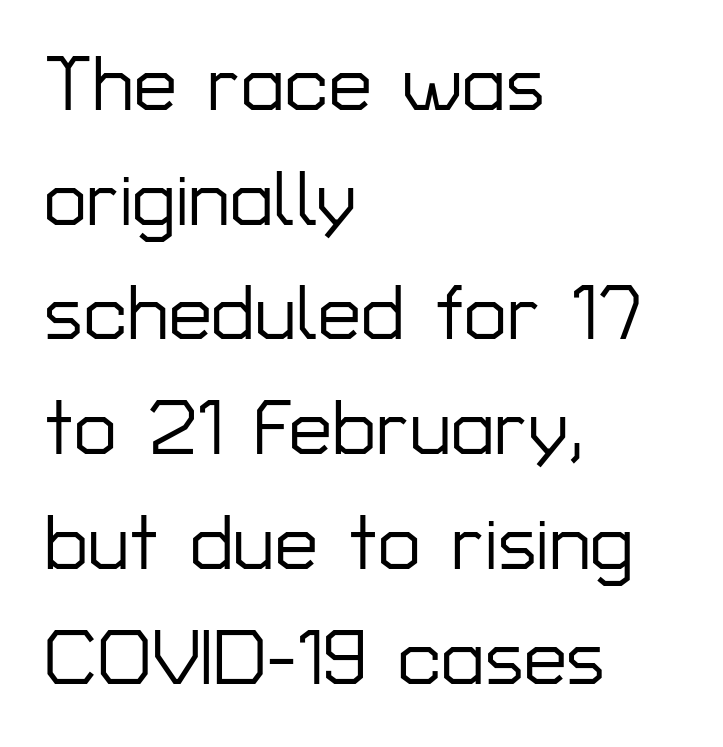
Q: Is the text italic (slanted)? A: No, it is upright.
Q: Is the typeface a serif or a sans-serif typeface? A: Sans-serif.
Q: Is the text underlined? A: No.
Q: How is the paragraph aligned? A: Left-aligned.
Q: Is the spacing between letters normal or unusually wide? A: Normal.
Q: Is the spacing between lines tight, normal or loose? A: Normal.
Q: Width (condensed, normal, or wide)? A: Normal.
Q: Stroke contrast? A: Low.
Q: x-height? A: Medium.
Q: Monospaced? A: No.
